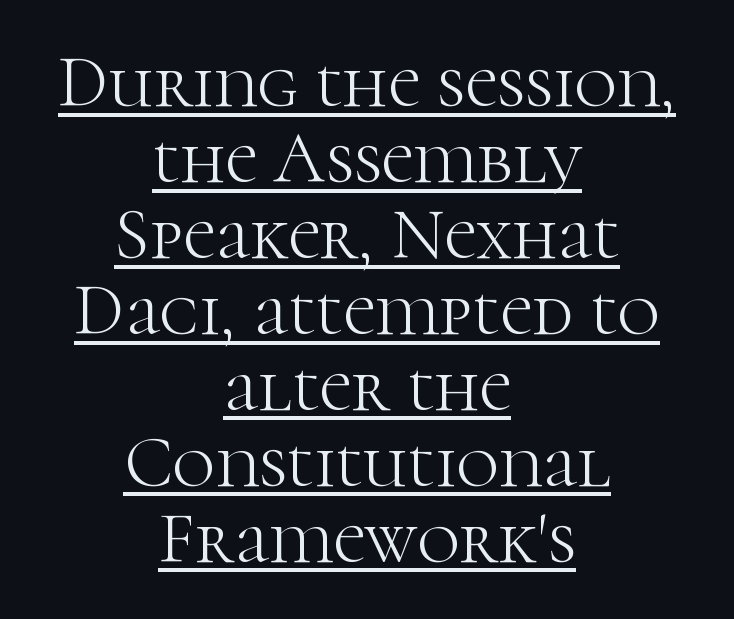
This sample carries an underscore along the baseline area. Spacing verdict: proportional, widths tailored to each character. The tracking reads as untouched default to a designer's eye. Counters stay open thanks to moderate or lighter strokes.
